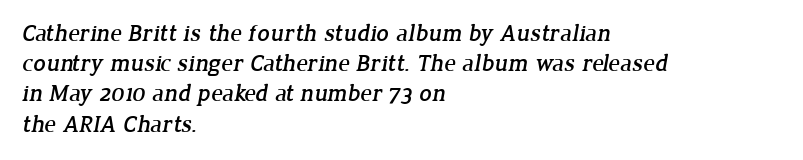
The image shows 24 px text type; set left-aligned, normal line spacing (1.26x), normal letter spacing, not underlined.
